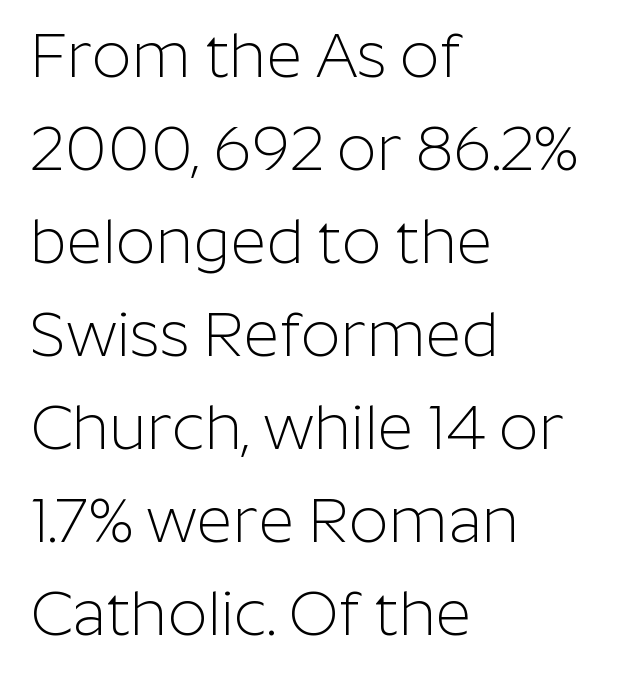
{"serif": "no", "italic": "no", "bold": "no", "weight": "light", "width": "normal", "stroke_contrast": "low", "x_height": "medium", "monospaced": "no", "underline": "no", "align": "left", "line_spacing": "normal", "line_spacing_ratio": 1.5, "letter_spacing": "normal", "letter_spacing_em": 0.0, "glyph_px": 62}
